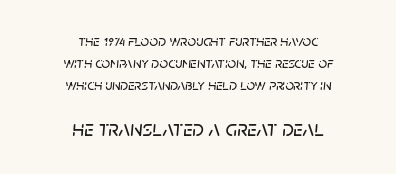
Q: Is the text italic (slanted)? A: Yes, it leans right by about 5 degrees.
Q: Is the text underlined? A: No.
Q: How is the paragraph aligned? A: Centered.
Q: Is the spacing between letters normal or unusually wide? A: Normal.
Q: Is the spacing between lines tight, normal or loose? A: Normal.
Q: Which block of text is set in a larger size, the first (top) or the second (bottom)? A: The second (bottom) one.
